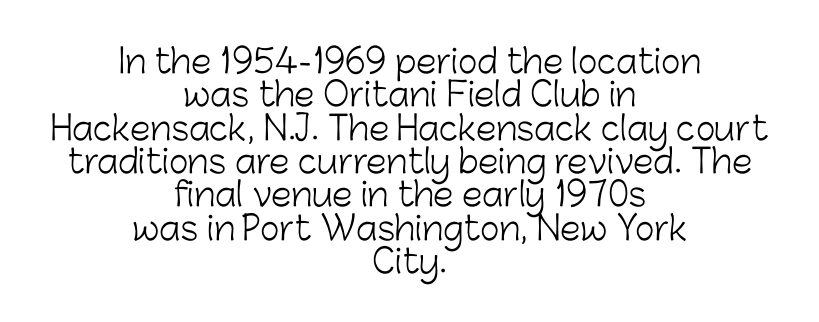
{"serif": "no", "italic": "no", "bold": "no", "weight": "light", "width": "normal", "stroke_contrast": "low", "x_height": "medium", "monospaced": "no", "underline": "no", "align": "center", "line_spacing": "tight", "line_spacing_ratio": 1.01, "letter_spacing": "normal", "letter_spacing_em": 0.0, "glyph_px": 33}
